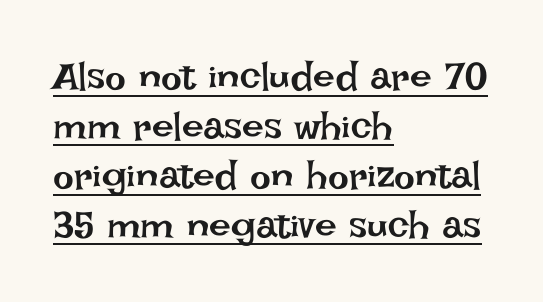
The lines in this sample share a left origin and differ only in where they stop. Stem width sits at or under what a default text font uses. You could not count columns in this text — the font is proportionally spaced. Underline: present.
